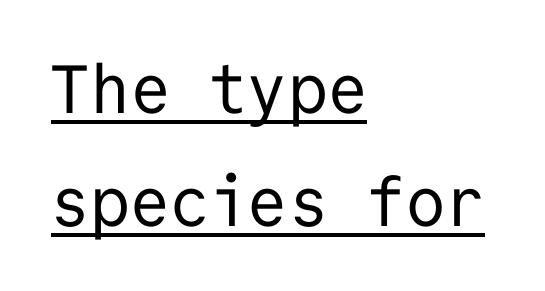
A typesetter would call this monospace, since all characters share one set width. The sample's only ornament is a line tracing under the words. Summary of weight: not heavy and not bold. The glyphs in this specimen are sans serif.
